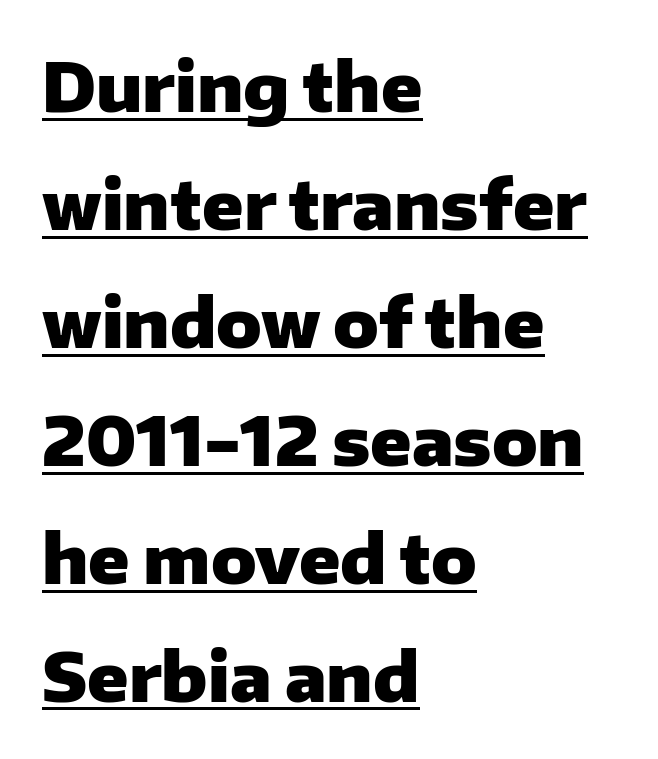
{"serif": "no", "italic": "no", "bold": "yes", "weight": "heavy", "width": "normal", "stroke_contrast": "low", "x_height": "medium", "monospaced": "no", "underline": "yes", "align": "left", "line_spacing_ratio": 1.76, "letter_spacing": "normal", "letter_spacing_em": 0.0, "glyph_px": 67}
